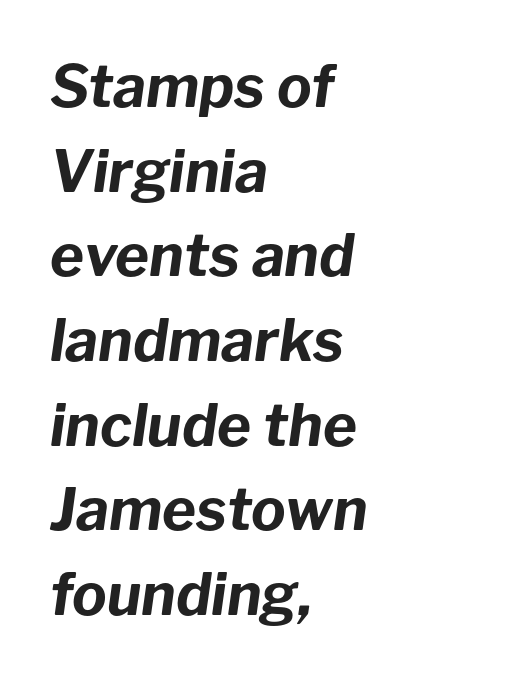
Q: Is the text bold? A: Yes.
Q: Is the text italic (slanted)? A: Yes, it leans right by about 8 degrees.
Q: Is the text underlined? A: No.
Q: How is the paragraph aligned? A: Left-aligned.
Q: Is the spacing between letters normal or unusually wide? A: Normal.
Q: Is the spacing between lines tight, normal or loose? A: Normal.
Q: Width (condensed, normal, or wide)? A: Normal.
Q: Stroke contrast? A: Low.
Q: x-height? A: Medium.
Q: Monospaced? A: No.
